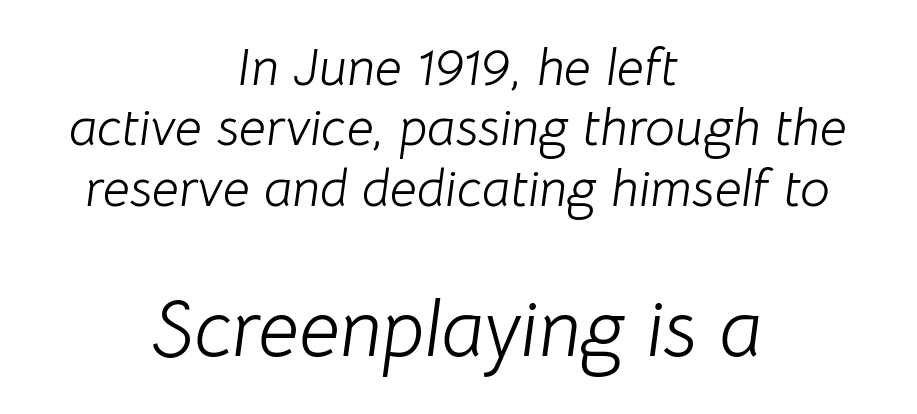
The passage shown is typed in a proportional face where columns would drift. Typeset on center — no edge is straight. The emphasis by scale lands on block number two, below. These glyphs show unthickened strokes, regular width or finer.
